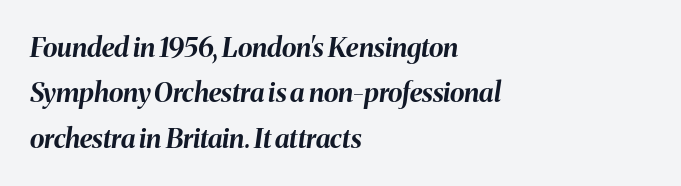
The image shows 27 px bold type, italic (leaning right); set left-aligned, normal line spacing (1.68x), normal letter spacing, not underlined.
